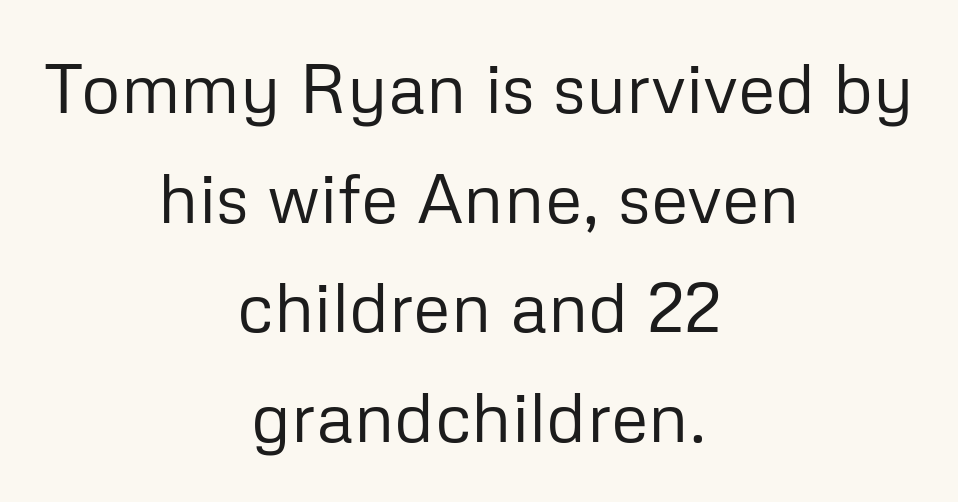
The image shows 69 px regular-weight sans-serif type, upright; set centered, normal line spacing (1.59x), normal letter spacing, not underlined; low stroke contrast and a medium x-height.
